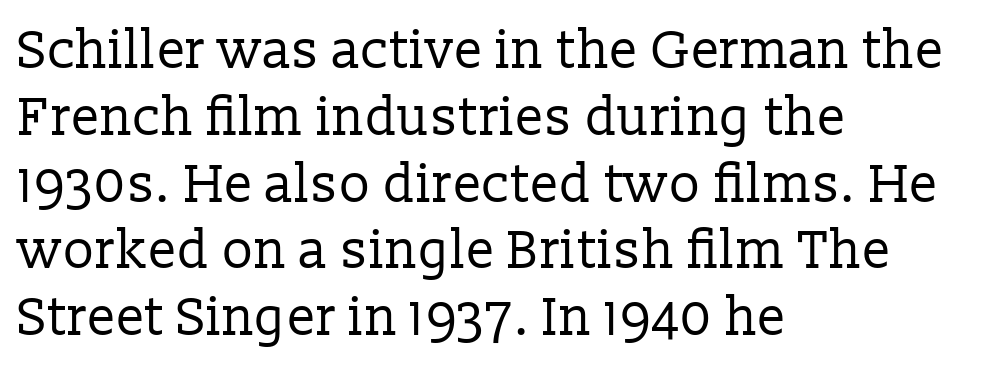
{"serif": "yes", "italic": "no", "bold": "no", "weight": "regular", "width": "normal", "stroke_contrast": "low", "x_height": "medium", "monospaced": "no", "underline": "no", "align": "left", "line_spacing": "normal", "line_spacing_ratio": 1.26, "letter_spacing": "normal", "letter_spacing_em": 0.0, "glyph_px": 53}
